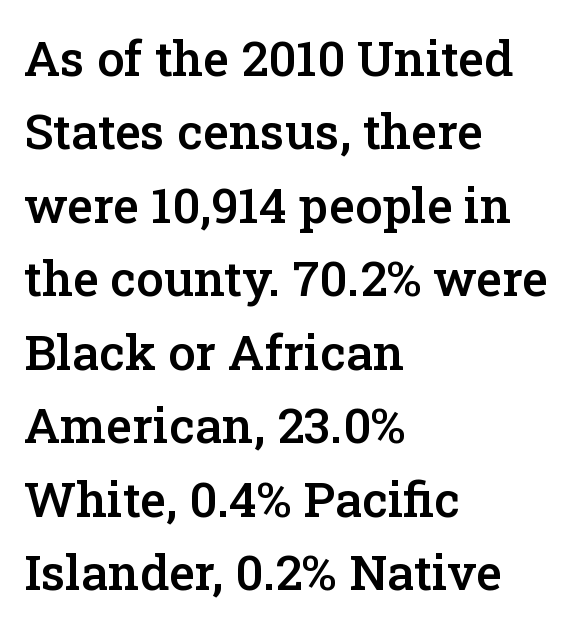
The image shows 49 px semibold serif type, upright; set left-aligned, normal line spacing (1.5x), normal letter spacing, not underlined; low stroke contrast and a medium x-height.
